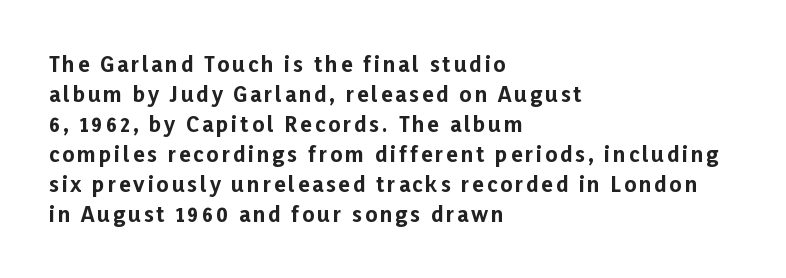
{"italic": "no", "bold": "yes", "underline": "no", "align": "left", "line_spacing": "normal", "line_spacing_ratio": 1.43, "glyph_px": 21}
